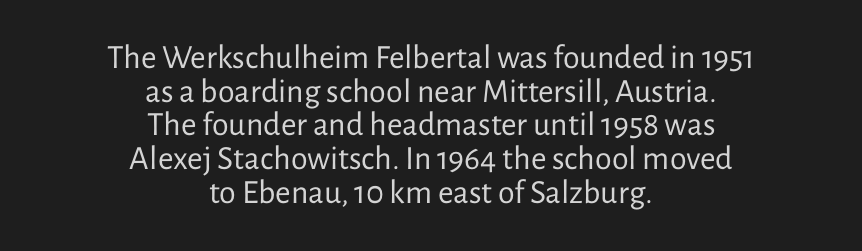
{"serif": "no", "italic": "no", "bold": "no", "weight": "regular", "width": "normal", "stroke_contrast": "low", "x_height": "medium", "monospaced": "no", "underline": "no", "align": "center", "line_spacing": "tight", "line_spacing_ratio": 0.99, "letter_spacing": "normal", "letter_spacing_em": 0.0, "glyph_px": 34}
